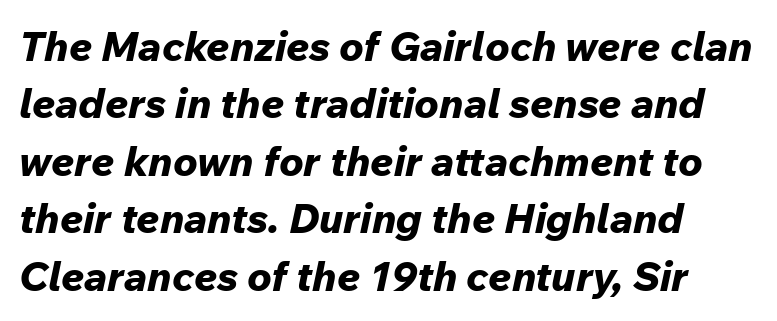
Think of a printed novel: that variable character pitch is what you see here. A clean baseline with only descenders dipping below it. The axis of the letterforms is tilted away from vertical. Leading matches the norm, producing a regular column. Each word holds together tightly as a unit, with standard inter-letter gaps. Typeset ragged right — the left edge is the straight one.
